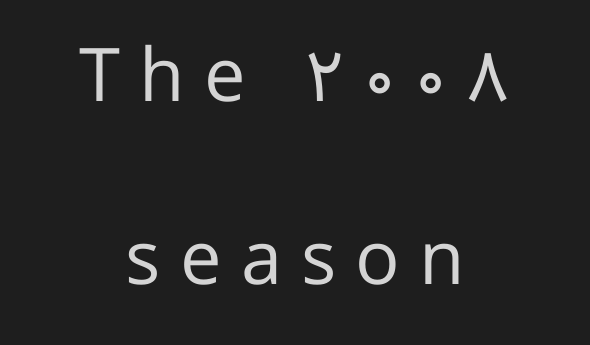
A typesetter would label this face a sans. Each line is balanced around a shared central axis. Do the letters lean? They stand straight. Character widths vary here, with narrow letters taking less room than wide ones. Each stroke keeps to a modest, everyday thickness or less.
